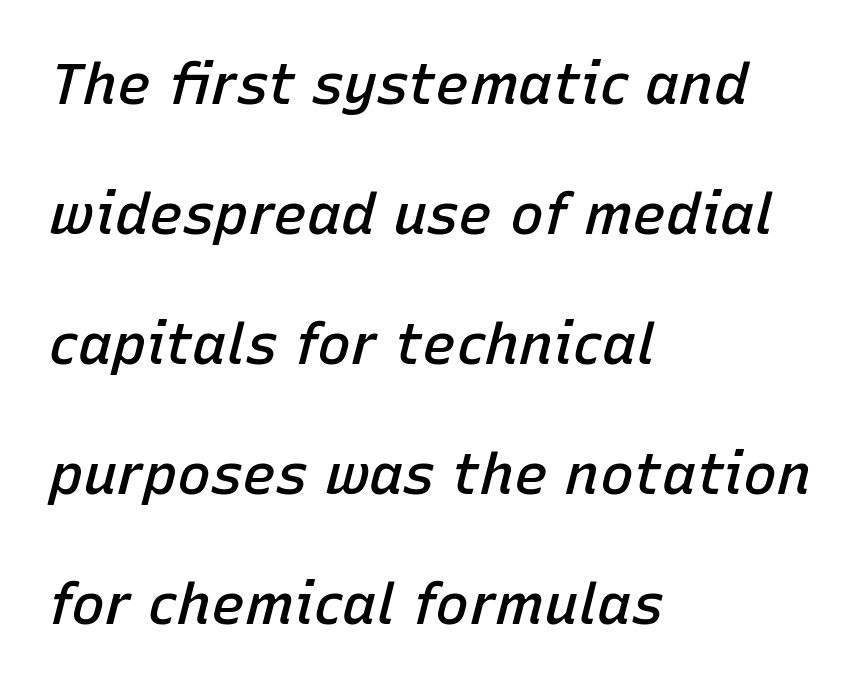
The image shows 57 px semibold type, italic (leaning right); set left-aligned, loose line spacing (2.28x), normal letter spacing, not underlined; low stroke contrast and a medium x-height.
